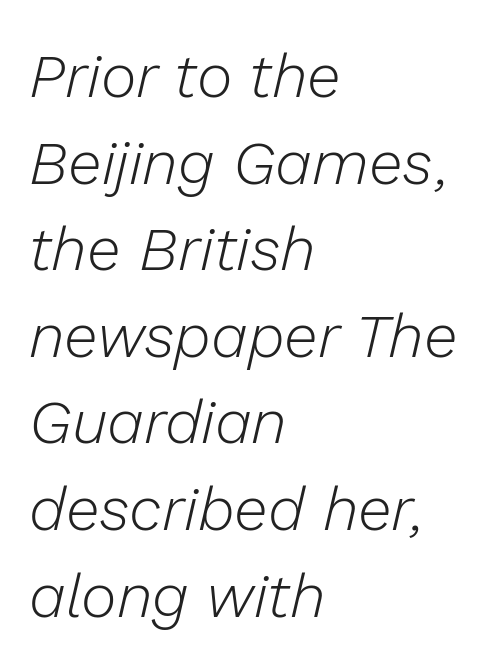
{"italic": "yes", "lean": "right", "slant_degrees": 13, "bold": "no", "weight": "light", "width": "normal", "stroke_contrast": "low", "x_height": "medium", "monospaced": "no", "underline": "no", "align": "left", "line_spacing": "normal", "line_spacing_ratio": 1.42, "letter_spacing": "normal", "letter_spacing_em": 0.0, "glyph_px": 61}
